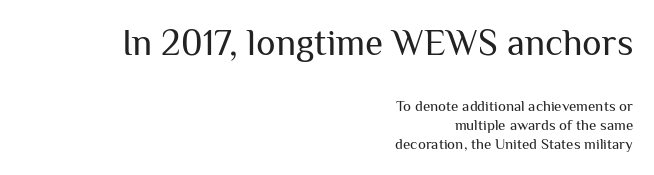
{"serif": "no", "italic": "no", "bold": "no", "weight": "regular", "width": "normal", "stroke_contrast": "medium", "x_height": "medium", "monospaced": "no", "underline": "no", "align": "right", "line_spacing": "normal", "line_spacing_ratio": 1.26, "letter_spacing": "normal", "letter_spacing_em": 0.0, "larger_block": "first", "size_ratio": 2.47, "glyph_px": 37}
